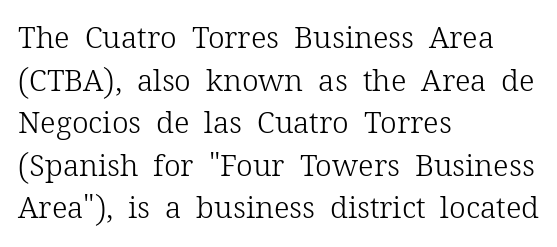
The image shows 30 px light serif type, upright; set left-aligned, normal line spacing (1.42x), normal letter spacing, not underlined; low stroke contrast and a medium x-height.
